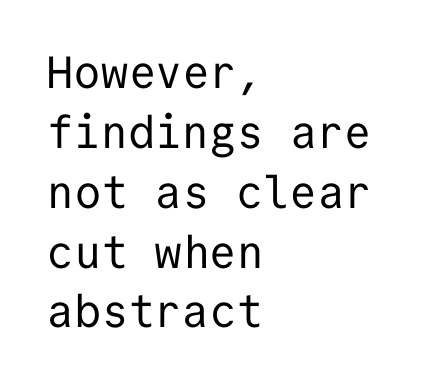
The foot of each line stays bare and open. The lines are quadded left. The designer left line spacing at the default. Unlike italic type, these characters show no tilt at all. Stems here are at most as thick as an everyday book face. Letterform terminals end flat and unadorned throughout the passage.
